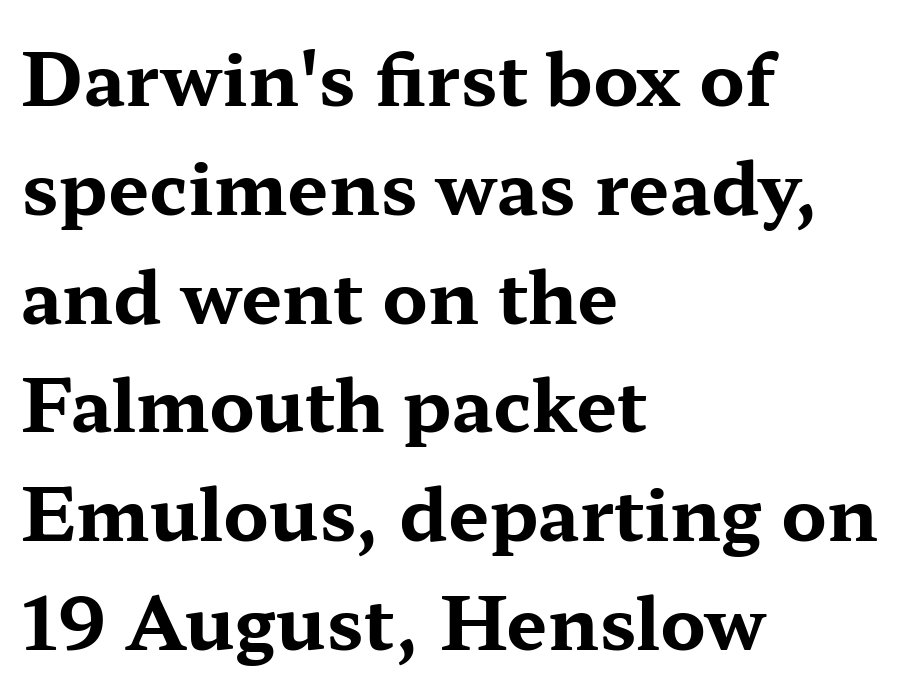
Vertical spacing — default. Yep, those are serifs on the letters. Spacing verdict: proportional, widths tailored to each character. The face used here has the dense, thick strokes of a bold.
